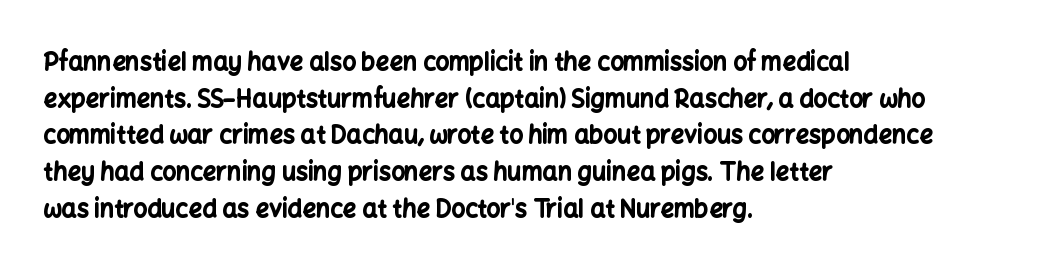
{"italic": "no", "bold": "yes", "underline": "no", "align": "left", "line_spacing": "normal", "line_spacing_ratio": 1.53, "letter_spacing": "normal", "letter_spacing_em": 0.0, "glyph_px": 24}
